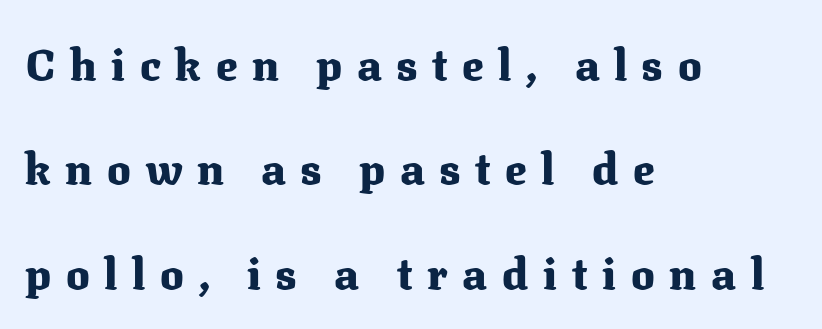
How heavy is the stroke? Heavy — this is a bold. You can tell it's not italic because the verticals are truly vertical. Each word looks stretched out because of the extra space between its letters. In terms of letterform style, serifs are clearly present. Honestly, there is no underline to notice here at all. Horizontal alignment here is leftward, the default for most running prose.
